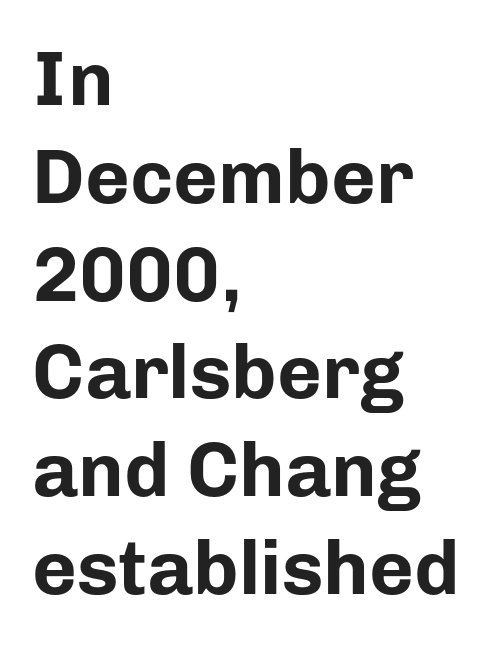
{"serif": "no", "italic": "no", "bold": "yes", "weight": "bold", "width": "normal", "stroke_contrast": "low", "x_height": "medium", "monospaced": "no", "underline": "no", "align": "left", "line_spacing": "normal", "line_spacing_ratio": 1.27, "letter_spacing": "normal", "letter_spacing_em": 0.0, "glyph_px": 77}
